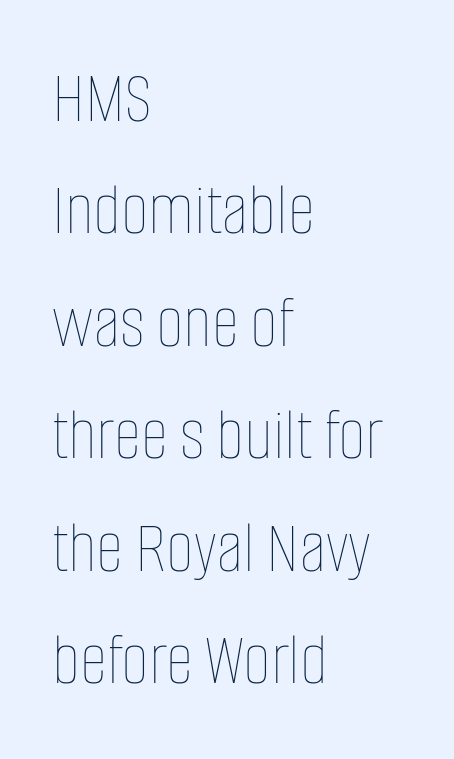
The image shows 76 px thin, condensed type, upright; set left-aligned, normal line spacing (1.48x), normal letter spacing, not underlined; low stroke contrast and a large x-height.
